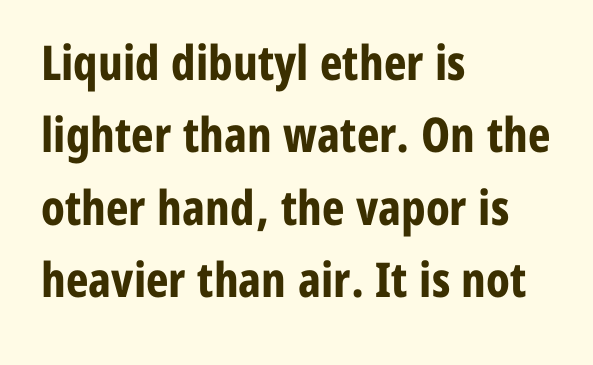
{"serif": "no", "italic": "no", "bold": "yes", "weight": "bold", "width": "condensed", "stroke_contrast": "low", "x_height": "medium", "monospaced": "no", "underline": "no", "align": "left", "line_spacing": "normal", "line_spacing_ratio": 1.51, "letter_spacing": "normal", "letter_spacing_em": 0.0, "glyph_px": 48}
